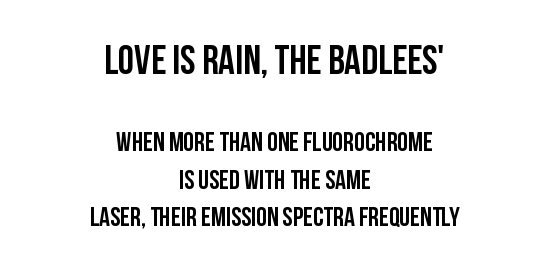
{"serif": "no", "italic": "no", "width": "condensed", "stroke_contrast": "low", "x_height": "large", "monospaced": "no", "underline": "no", "align": "center", "line_spacing": "normal", "line_spacing_ratio": 1.38, "letter_spacing": "normal", "letter_spacing_em": 0.0, "larger_block": "first", "size_ratio": 1.52, "glyph_px": 41}
